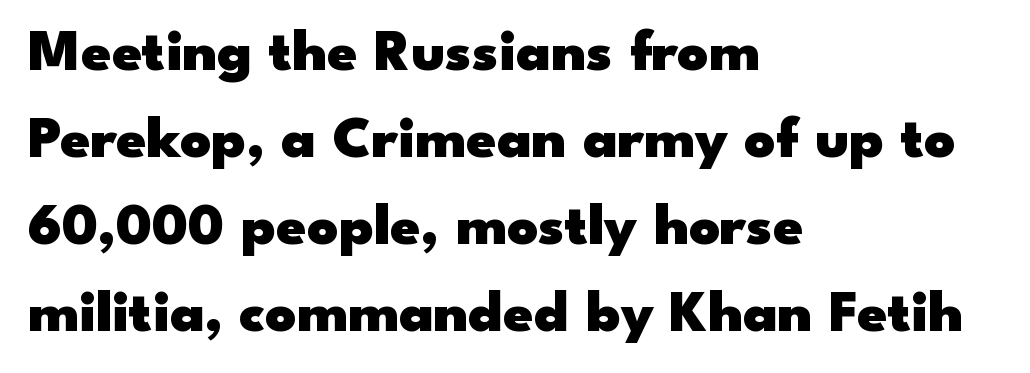
{"serif": "no", "italic": "no", "bold": "yes", "weight": "heavy", "width": "wide", "stroke_contrast": "low", "x_height": "small", "monospaced": "no", "underline": "no", "align": "left", "line_spacing": "normal", "line_spacing_ratio": 1.45, "letter_spacing": "normal", "letter_spacing_em": 0.0, "glyph_px": 60}
